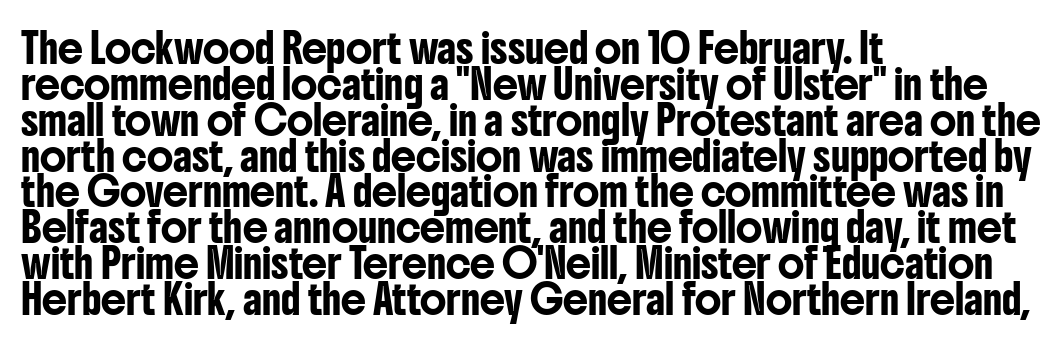
The image shows 28 px condensed sans-serif type, upright; set left-aligned, normal line spacing (1.28x), normal letter spacing, not underlined; low stroke contrast and a medium x-height.
